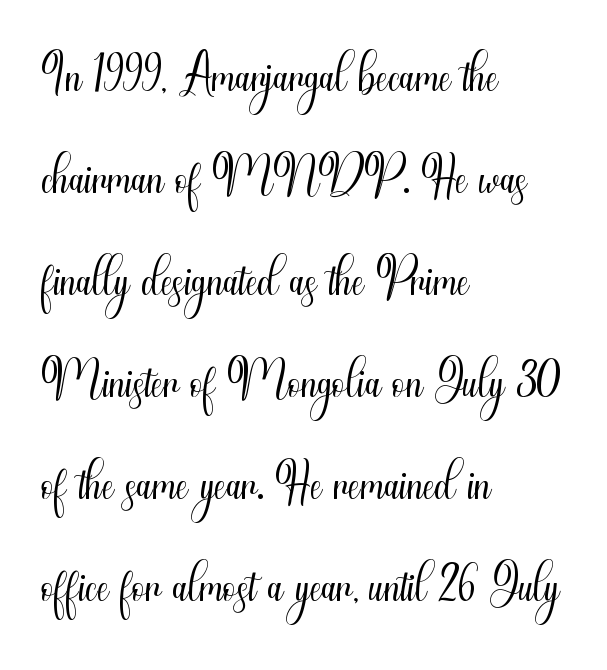
Q: Is the text bold? A: No.
Q: Is the text italic (slanted)? A: Yes.
Q: Is the typeface a serif or a sans-serif typeface? A: Sans-serif.
Q: Is the text underlined? A: No.
Q: How is the paragraph aligned? A: Left-aligned.
Q: Is the spacing between letters normal or unusually wide? A: Normal.
Q: Is the spacing between lines tight, normal or loose? A: Normal.
Q: Width (condensed, normal, or wide)? A: Condensed.
Q: Stroke contrast? A: Medium.
Q: x-height? A: Small.
Q: Monospaced? A: No.
